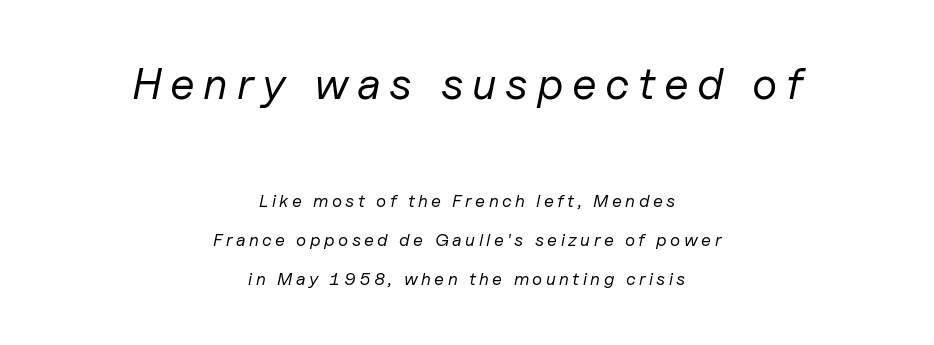
The passage shown is typed in a proportional face where columns would drift. The passage shown begins with its larger block and ends with its smaller one. Weight: regular or lighter. Emphasis-style slanted type is in use.
